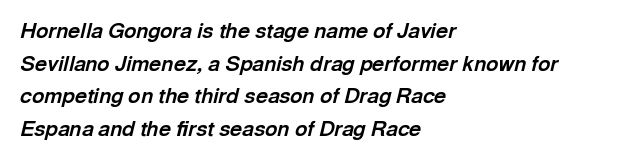
{"italic": "yes", "lean": "right", "slant_degrees": 13, "bold": "yes", "underline": "no", "align": "left", "line_spacing": "normal", "line_spacing_ratio": 1.55, "letter_spacing": "normal", "letter_spacing_em": 0.0, "glyph_px": 21}
